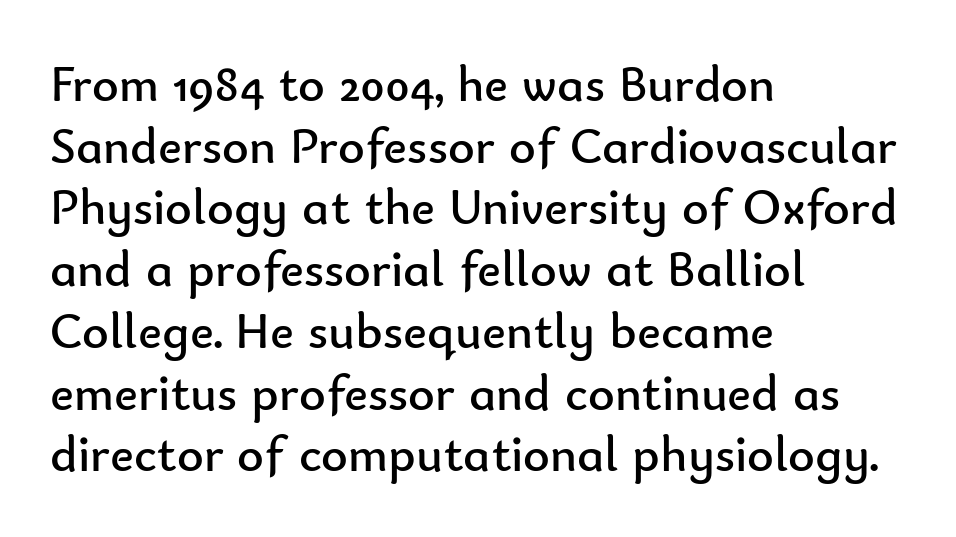
Q: Is the text bold? A: No.
Q: Is the text italic (slanted)? A: No, it is upright.
Q: Is the typeface a serif or a sans-serif typeface? A: Sans-serif.
Q: Is the text underlined? A: No.
Q: How is the paragraph aligned? A: Left-aligned.
Q: Is the spacing between letters normal or unusually wide? A: Normal.
Q: Width (condensed, normal, or wide)? A: Normal.
Q: Stroke contrast? A: Low.
Q: x-height? A: Small.
Q: Monospaced? A: No.
